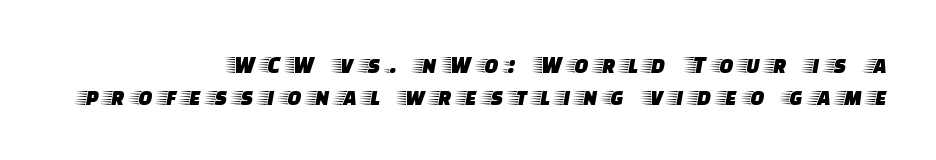
If you measured baseline to baseline, you'd find a middling distance. Descender tails drop into unmarked territory. The rag falls on the left side of this text block.
